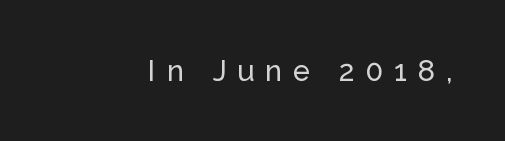
{"serif": "no", "italic": "no", "width": "normal", "stroke_contrast": "low", "x_height": "medium", "monospaced": "no", "underline": "no", "letter_spacing": "wide", "letter_spacing_em": 0.37, "glyph_px": 29}
